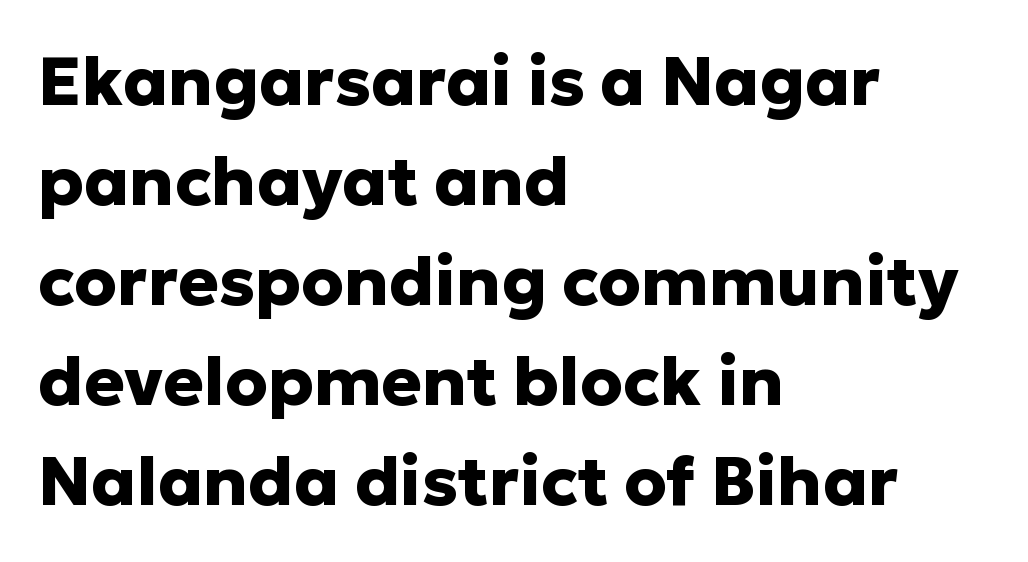
What stands out about the letter spacing? Nothing — it is the standard amount. The rendering anchors every line to the left-hand side. Thick stems and heavy bowls — unmistakably bold. If you measured baseline to baseline, you'd find a middling distance.
